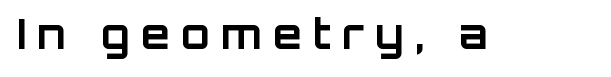
Q: Is the text bold? A: Yes.
Q: Is the text italic (slanted)? A: No, it is upright.
Q: Is the typeface a serif or a sans-serif typeface? A: Sans-serif.
Q: Is the text underlined? A: No.
Q: Is the spacing between letters normal or unusually wide? A: Unusually wide.
Q: Width (condensed, normal, or wide)? A: Normal.
Q: Stroke contrast? A: Low.
Q: x-height? A: Large.
Q: Monospaced? A: No.
